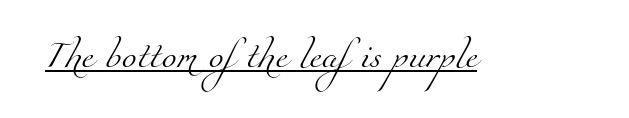
Is the letter spacing exaggerated? No — it looks like the ordinary default. Stem width sits at or under what a default text font uses. Underline: present.
